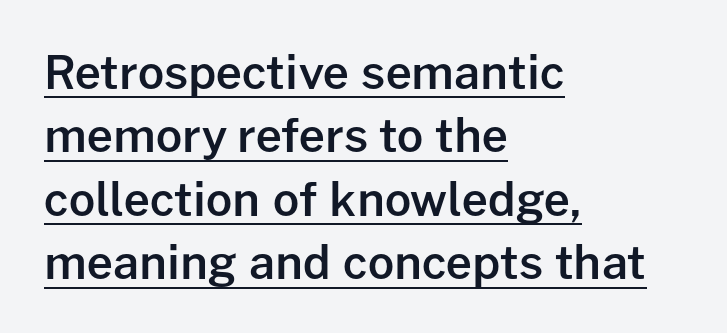
{"serif": "no", "italic": "no", "bold": "semi", "weight": "semibold", "width": "normal", "stroke_contrast": "low", "x_height": "medium", "monospaced": "no", "underline": "yes", "align": "left", "line_spacing": "normal", "line_spacing_ratio": 1.38, "letter_spacing": "normal", "letter_spacing_em": 0.0, "glyph_px": 46}
